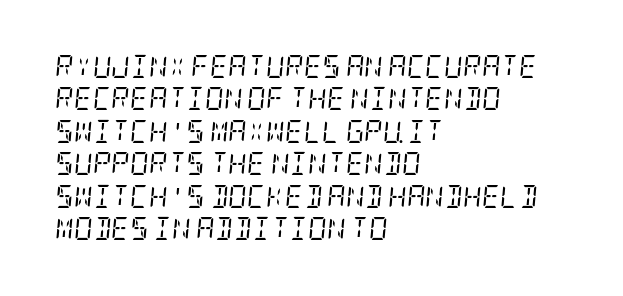
The image shows 23 px text type, italic (leaning right); set left-aligned, normal line spacing (1.41x), normal letter spacing, not underlined.
